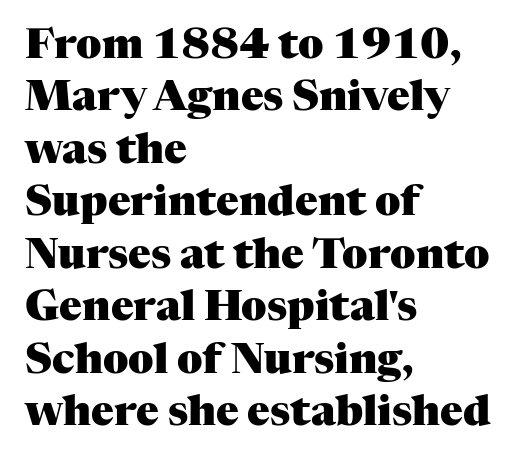
The image shows 42 px heavy serif type, upright; set left-aligned, normal line spacing (1.25x), normal letter spacing, not underlined; medium stroke contrast and a medium x-height.
